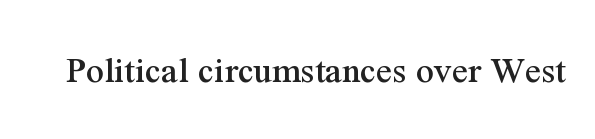
A typesetter would call this proportional, since set widths differ per character. Ordinary non-slanted type is in use. Lines of text with bare space underneath. Regarding serifs, this sample has them.
